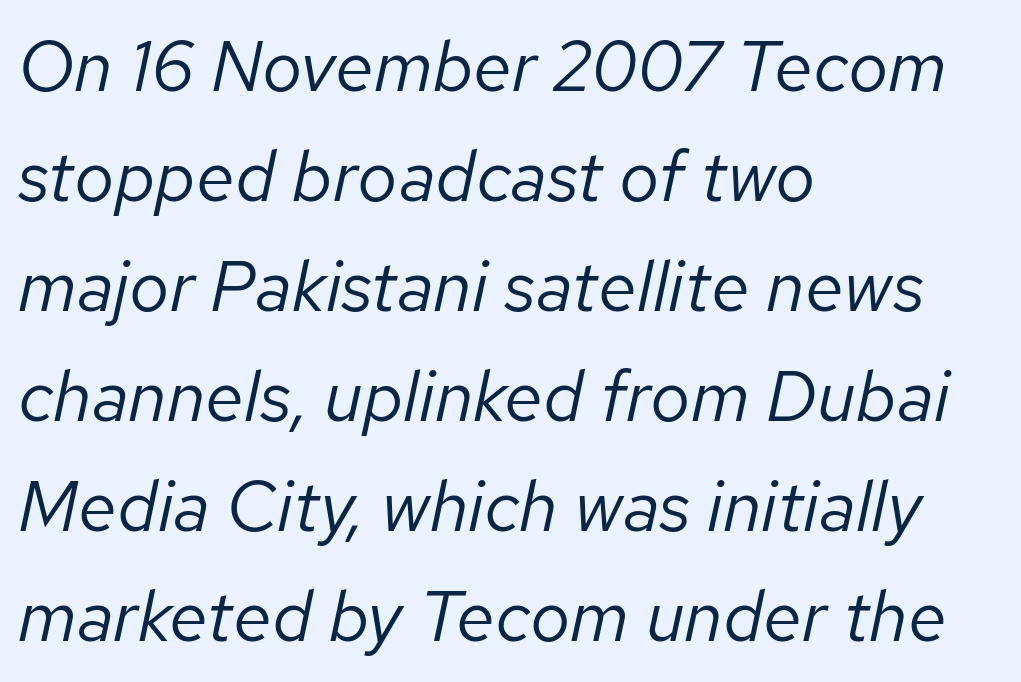
Honestly, there is no underline to notice here at all. The rendering uses natural spacing where letterforms have individual widths. A light-to-regular cut is what we see here. This sample is left-justified, so line endings fall wherever the words run out. Students, note that the glyphs here touch the page at normal intervals.
